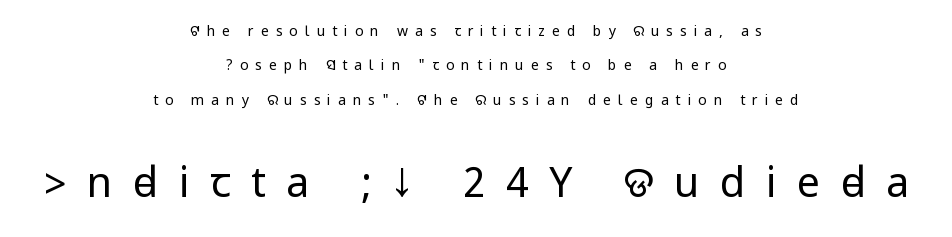
{"serif": "no", "italic": "no", "bold": "no", "weight": "regular", "width": "condensed", "stroke_contrast": "low", "underline": "no", "align": "center", "line_spacing": "loose", "line_spacing_ratio": 2.45, "letter_spacing": "wide", "letter_spacing_em": 0.5, "larger_block": "second", "size_ratio": 2.93, "glyph_px": 41}
